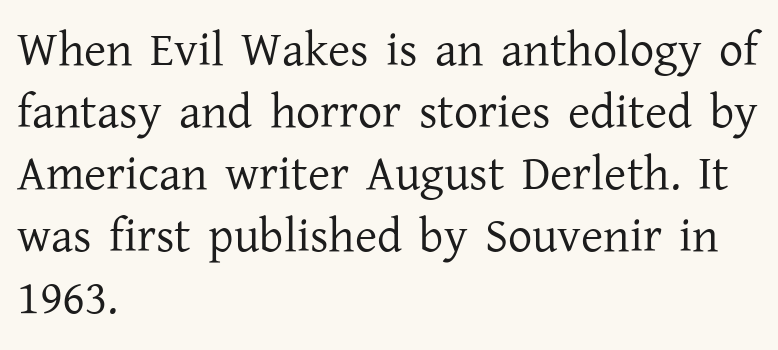
Q: Is the text bold? A: No.
Q: Is the text italic (slanted)? A: No, it is upright.
Q: Is the typeface a serif or a sans-serif typeface? A: Serif.
Q: Is the text underlined? A: No.
Q: How is the paragraph aligned? A: Left-aligned.
Q: Is the spacing between letters normal or unusually wide? A: Normal.
Q: Is the spacing between lines tight, normal or loose? A: Normal.
Q: Width (condensed, normal, or wide)? A: Normal.
Q: Stroke contrast? A: Low.
Q: x-height? A: Medium.
Q: Monospaced? A: No.
